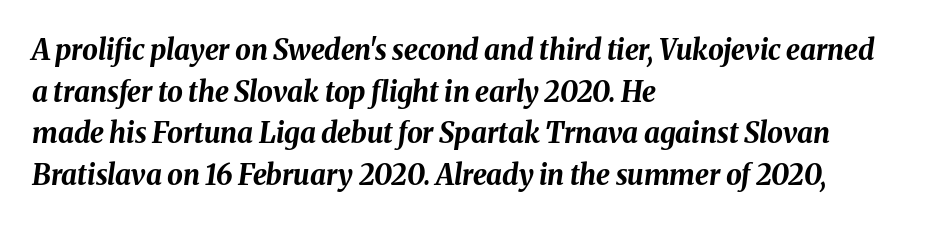
Q: Is the text bold? A: Yes.
Q: Is the text italic (slanted)? A: Yes, it leans right by about 8 degrees.
Q: Is the text underlined? A: No.
Q: How is the paragraph aligned? A: Left-aligned.
Q: Is the spacing between letters normal or unusually wide? A: Normal.
Q: Is the spacing between lines tight, normal or loose? A: Normal.
Q: Width (condensed, normal, or wide)? A: Normal.
Q: Stroke contrast? A: Medium.
Q: x-height? A: Medium.
Q: Monospaced? A: No.
